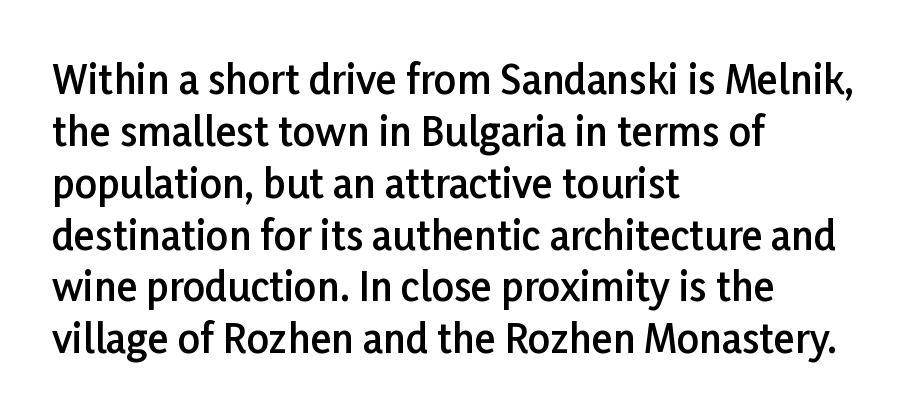
{"serif": "no", "italic": "no", "bold": "semi", "weight": "semibold", "width": "normal", "stroke_contrast": "low", "x_height": "medium", "monospaced": "no", "underline": "no", "align": "left", "line_spacing": "normal", "line_spacing_ratio": 1.33, "letter_spacing": "normal", "letter_spacing_em": 0.0, "glyph_px": 39}
